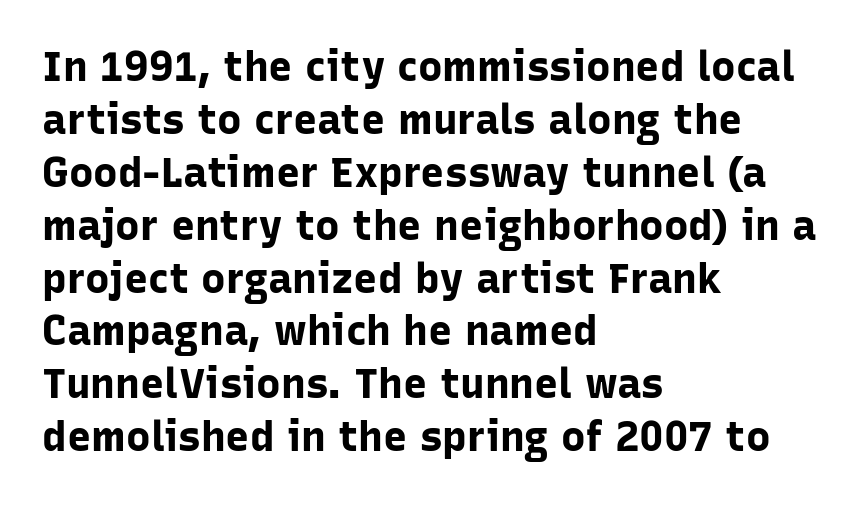
{"serif": "no", "italic": "no", "bold": "yes", "weight": "bold", "width": "normal", "stroke_contrast": "low", "x_height": "medium", "monospaced": "no", "underline": "no", "align": "left", "line_spacing": "normal", "line_spacing_ratio": 1.29, "letter_spacing": "normal", "letter_spacing_em": 0.0, "glyph_px": 41}
